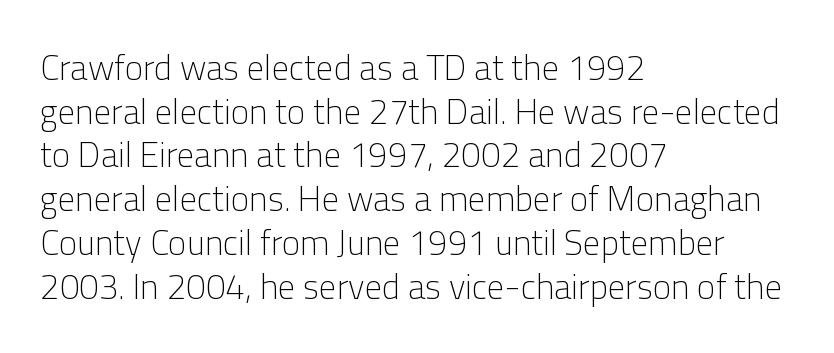
{"serif": "no", "italic": "no", "bold": "no", "weight": "light", "width": "normal", "stroke_contrast": "low", "x_height": "medium", "monospaced": "no", "underline": "no", "align": "left", "line_spacing": "normal", "line_spacing_ratio": 1.25, "letter_spacing": "normal", "letter_spacing_em": 0.0, "glyph_px": 35}
